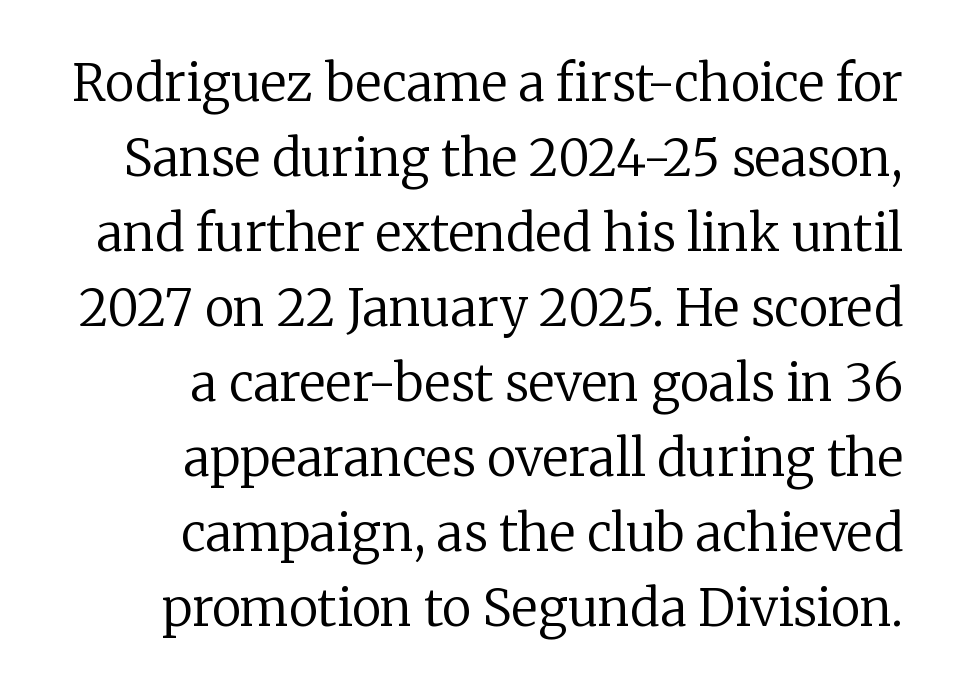
Q: Is the text bold? A: No.
Q: Is the text italic (slanted)? A: No, it is upright.
Q: Is the typeface a serif or a sans-serif typeface? A: Serif.
Q: Is the text underlined? A: No.
Q: How is the paragraph aligned? A: Right-aligned.
Q: Is the spacing between letters normal or unusually wide? A: Normal.
Q: Is the spacing between lines tight, normal or loose? A: Normal.
Q: Width (condensed, normal, or wide)? A: Normal.
Q: Stroke contrast? A: Low.
Q: x-height? A: Medium.
Q: Monospaced? A: No.
